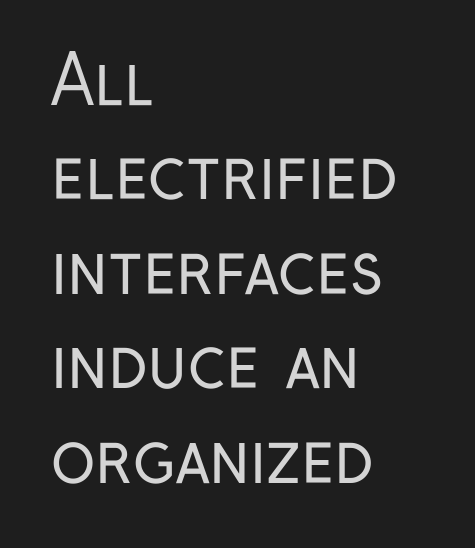
Q: Is the text bold? A: No.
Q: Is the text italic (slanted)? A: No, it is upright.
Q: Is the typeface a serif or a sans-serif typeface? A: Sans-serif.
Q: Is the text underlined? A: No.
Q: How is the paragraph aligned? A: Left-aligned.
Q: Is the spacing between letters normal or unusually wide? A: Normal.
Q: Is the spacing between lines tight, normal or loose? A: Normal.
Q: Width (condensed, normal, or wide)? A: Condensed.
Q: Stroke contrast? A: Low.
Q: x-height? A: Medium.
Q: Monospaced? A: No.
